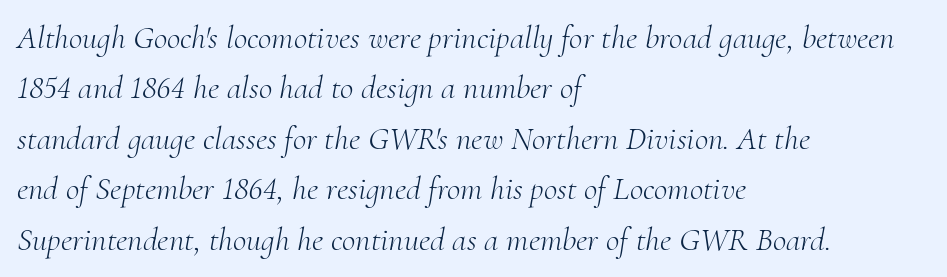
{"serif": "yes", "italic": "yes", "lean": "right", "slant_degrees": 10, "bold": "no", "weight": "light", "width": "normal", "stroke_contrast": "medium", "x_height": "small", "monospaced": "no", "underline": "no", "align": "left", "line_spacing": "normal", "line_spacing_ratio": 1.53, "letter_spacing": "normal", "letter_spacing_em": 0.0, "glyph_px": 33}
